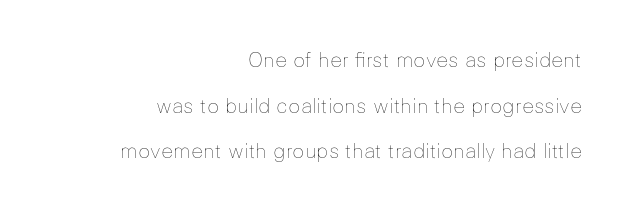
Q: Is the text bold? A: No.
Q: Is the text italic (slanted)? A: No, it is upright.
Q: Is the text underlined? A: No.
Q: How is the paragraph aligned? A: Right-aligned.
Q: Is the spacing between letters normal or unusually wide? A: Normal.
Q: Is the spacing between lines tight, normal or loose? A: Loose.
